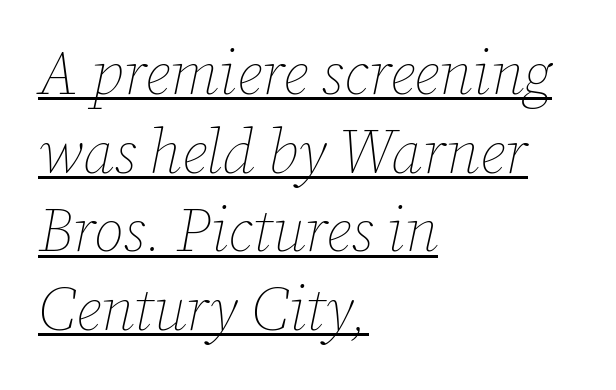
Underlining? Definitely there. The lines are quadded left. On a weight scale, this lands at 450 or below. Baseline-to-baseline distance is the conventional proportion of letter height. Italic: yes, the glyphs are oblique.
